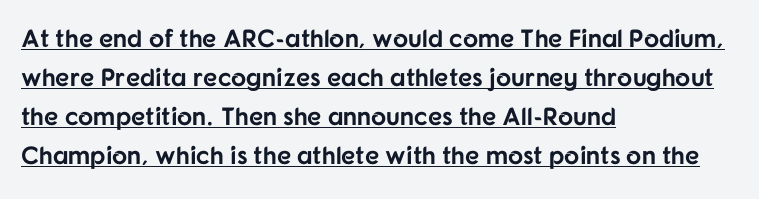
{"italic": "no", "bold": "yes", "underline": "yes", "align": "left", "line_spacing": "normal", "line_spacing_ratio": 1.56, "letter_spacing": "normal", "letter_spacing_em": 0.0, "glyph_px": 25}
